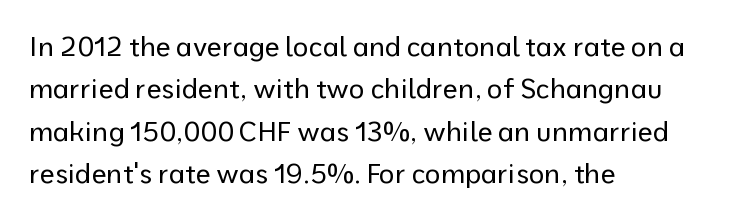
Q: Is the text bold? A: No.
Q: Is the text italic (slanted)? A: No, it is upright.
Q: Is the text underlined? A: No.
Q: How is the paragraph aligned? A: Left-aligned.
Q: Is the spacing between letters normal or unusually wide? A: Normal.
Q: Is the spacing between lines tight, normal or loose? A: Normal.
